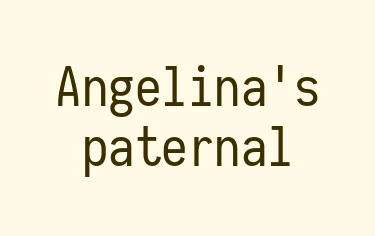
The image shows 53 px regular-weight, condensed sans-serif type, upright, monospaced; set centered, tight line spacing (1.14x), normal letter spacing, not underlined; low stroke contrast and a medium x-height.
